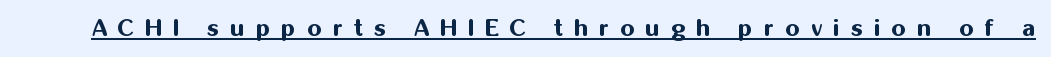
Q: Is the text bold? A: Yes.
Q: Is the text italic (slanted)? A: No, it is upright.
Q: Is the text underlined? A: Yes.
Q: Is the spacing between letters normal or unusually wide? A: Unusually wide.
